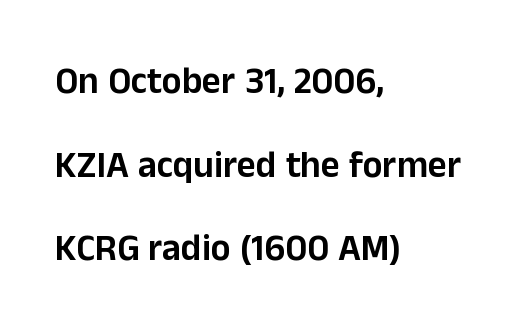
{"serif": "no", "italic": "no", "width": "normal", "stroke_contrast": "low", "x_height": "medium", "monospaced": "no", "underline": "no", "align": "left", "line_spacing": "loose", "line_spacing_ratio": 2.26, "letter_spacing": "normal", "letter_spacing_em": 0.0, "glyph_px": 37}
